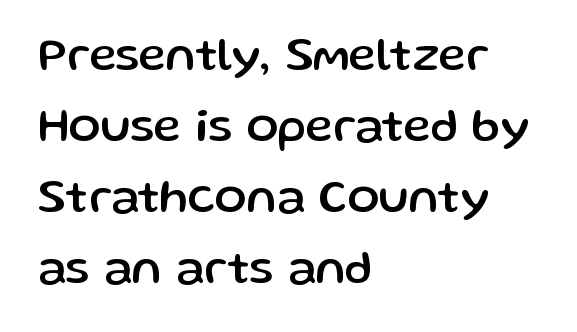
Quick note: not italic, upright. Proportional: the letters do not fall into vertical columns. Caption: standard tracking, unaltered. Rule under the text: the space is simply empty. You can tell from the bare stems that sans-serif type was used. Baseline-to-baseline distance is the conventional proportion of letter height.
